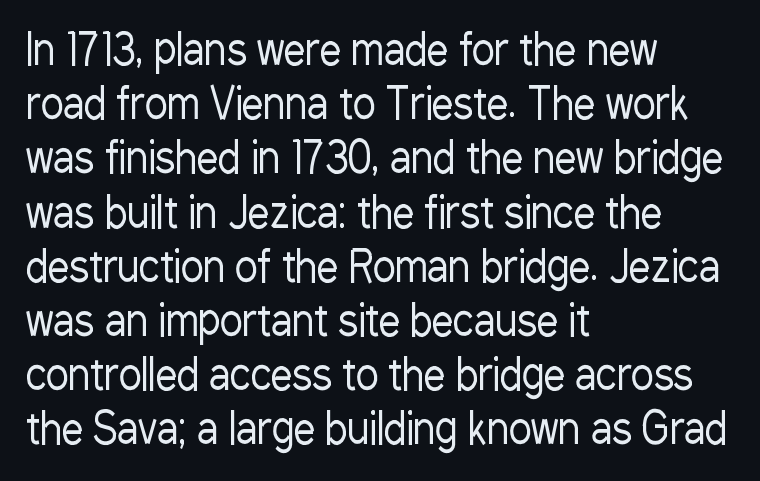
Q: Is the text bold? A: No.
Q: Is the text italic (slanted)? A: No, it is upright.
Q: Is the typeface a serif or a sans-serif typeface? A: Sans-serif.
Q: Is the text underlined? A: No.
Q: How is the paragraph aligned? A: Left-aligned.
Q: Is the spacing between letters normal or unusually wide? A: Normal.
Q: Is the spacing between lines tight, normal or loose? A: Normal.
Q: Width (condensed, normal, or wide)? A: Condensed.
Q: Stroke contrast? A: Low.
Q: x-height? A: Medium.
Q: Monospaced? A: No.
